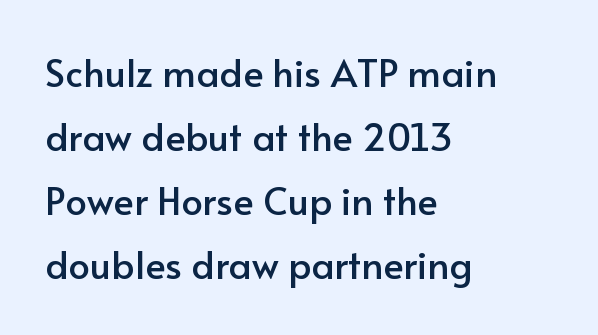
The image shows 38 px sans-serif type, upright; set left-aligned, normal line spacing (1.68x), normal letter spacing, not underlined; low stroke contrast and a small x-height.
